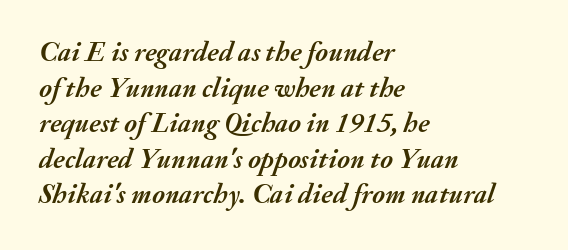
{"italic": "yes", "lean": "right", "slant_degrees": 20, "bold": "yes", "weight": "semibold", "width": "normal", "stroke_contrast": "medium", "x_height": "small", "monospaced": "no", "underline": "no", "align": "left", "line_spacing": "normal", "line_spacing_ratio": 1.27, "letter_spacing": "normal", "letter_spacing_em": 0.0, "glyph_px": 28}
